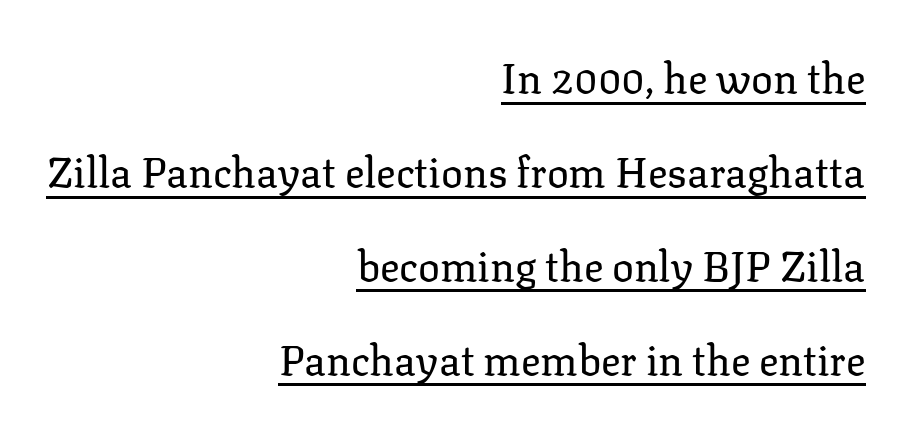
This sample has the flowing, uneven cadence of proportional lettering. Vertical strokes here are truly vertical. The lines in this sample share a right terminus and differ only in where they begin. There is no visible air inserted between adjacent glyphs. Does the leading feel generous? Absolutely, it's lavish. Somebody hit Ctrl+U on this one — the words are underlined.
